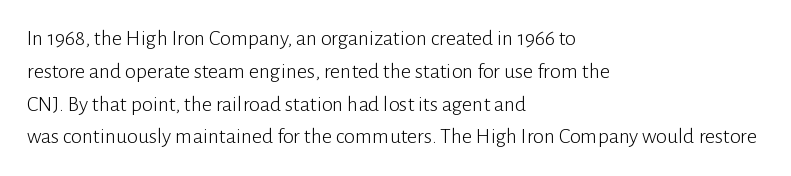
Descender tails drop into unmarked territory. Vertically, the passage feels balanced, rows spaced as you'd expect. The typesetter chose a ragged-right arrangement here. The typography opts for an upright posture over an oblique one. The rendering keeps characters at their native spacing. Stroke mass is kept to a normal reading level or below.
